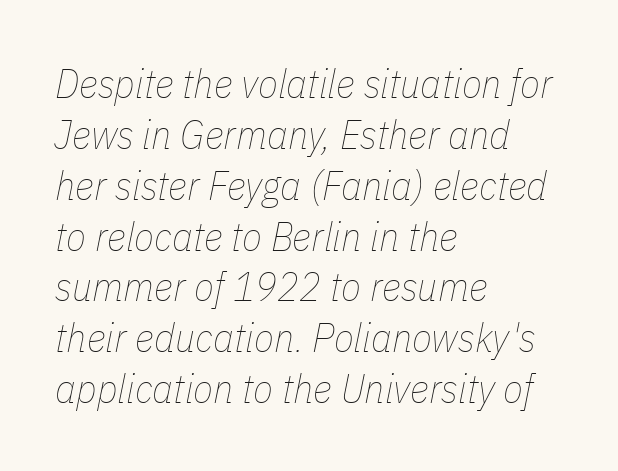
Q: Is the text bold? A: No.
Q: Is the text italic (slanted)? A: Yes, it leans right by about 11 degrees.
Q: Is the text underlined? A: No.
Q: How is the paragraph aligned? A: Left-aligned.
Q: Is the spacing between letters normal or unusually wide? A: Normal.
Q: Width (condensed, normal, or wide)? A: Condensed.
Q: Stroke contrast? A: Low.
Q: x-height? A: Medium.
Q: Monospaced? A: No.
